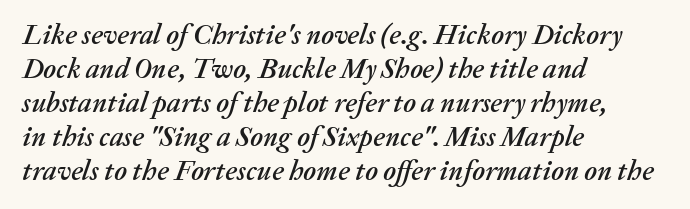
{"italic": "yes", "lean": "right", "slant_degrees": 20, "width": "normal", "stroke_contrast": "medium", "x_height": "medium", "monospaced": "no", "underline": "no", "align": "left", "line_spacing_ratio": 1.21, "letter_spacing": "normal", "letter_spacing_em": 0.0, "glyph_px": 28}
